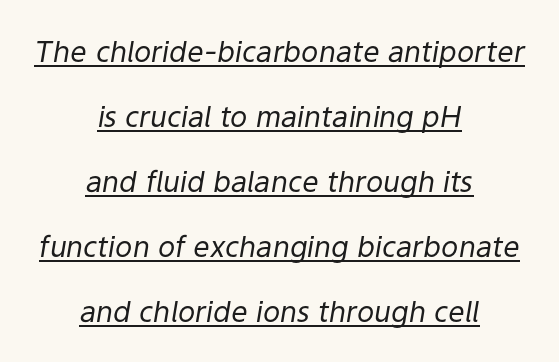
Honestly, the rows look like they've been pulled way apart. The axis of the letterforms is tilted away from vertical. Unbolded letterforms with no extra heft. This sample is center-justified, so both line endings float freely. What stands out about the letter spacing? Nothing — it is the standard amount.
